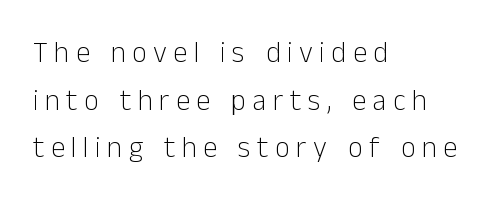
Words appear elongated and porous because spacing is wide. A light-to-regular cut is what we see here. This sample has the flowing, uneven cadence of proportional lettering. Upright lettering throughout. Bare-footed words on every line. Vertically, the passage feels balanced, rows spaced as you'd expect.
